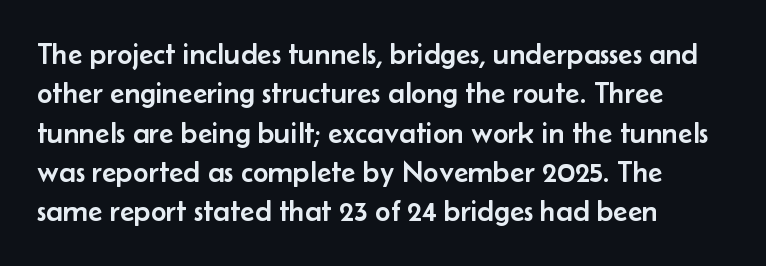
{"serif": "no", "italic": "no", "width": "normal", "stroke_contrast": "low", "x_height": "small", "monospaced": "no", "underline": "no", "align": "left", "line_spacing": "normal", "line_spacing_ratio": 1.31, "letter_spacing": "normal", "letter_spacing_em": 0.0, "glyph_px": 30}
